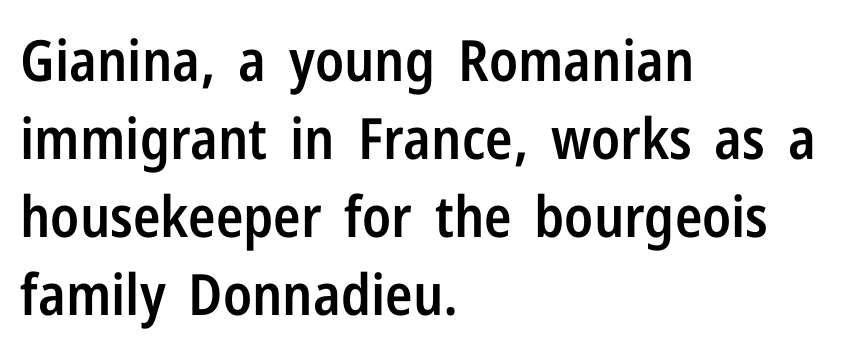
Q: Is the text bold? A: Semi-bold.
Q: Is the text italic (slanted)? A: No, it is upright.
Q: Is the typeface a serif or a sans-serif typeface? A: Sans-serif.
Q: Is the text underlined? A: No.
Q: How is the paragraph aligned? A: Left-aligned.
Q: Is the spacing between letters normal or unusually wide? A: Normal.
Q: Is the spacing between lines tight, normal or loose? A: Normal.
Q: Width (condensed, normal, or wide)? A: Condensed.
Q: Stroke contrast? A: Low.
Q: x-height? A: Medium.
Q: Monospaced? A: No.
